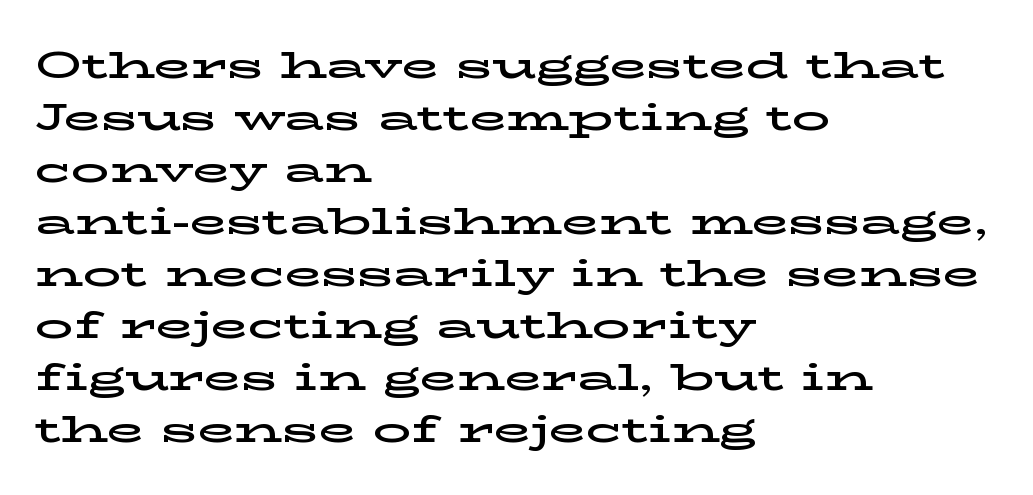
{"serif": "yes", "italic": "no", "width": "wide", "stroke_contrast": "low", "x_height": "medium", "monospaced": "no", "underline": "no", "align": "left", "line_spacing": "normal", "line_spacing_ratio": 1.37, "letter_spacing": "normal", "letter_spacing_em": 0.0, "glyph_px": 38}
